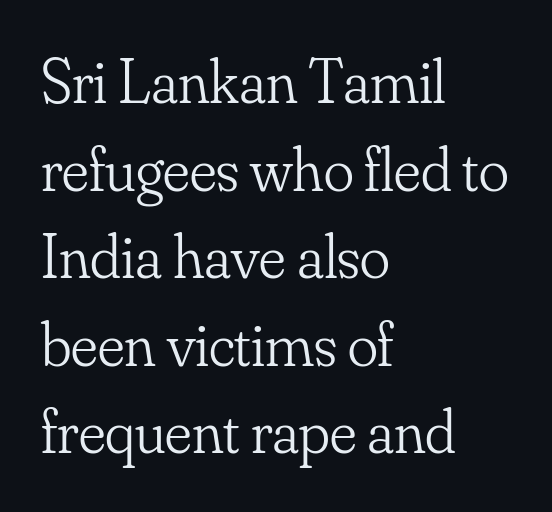
{"serif": "yes", "italic": "no", "bold": "no", "weight": "light", "width": "normal", "stroke_contrast": "low", "x_height": "small", "monospaced": "no", "underline": "no", "align": "left", "line_spacing": "normal", "line_spacing_ratio": 1.39, "letter_spacing": "normal", "letter_spacing_em": 0.0, "glyph_px": 63}
